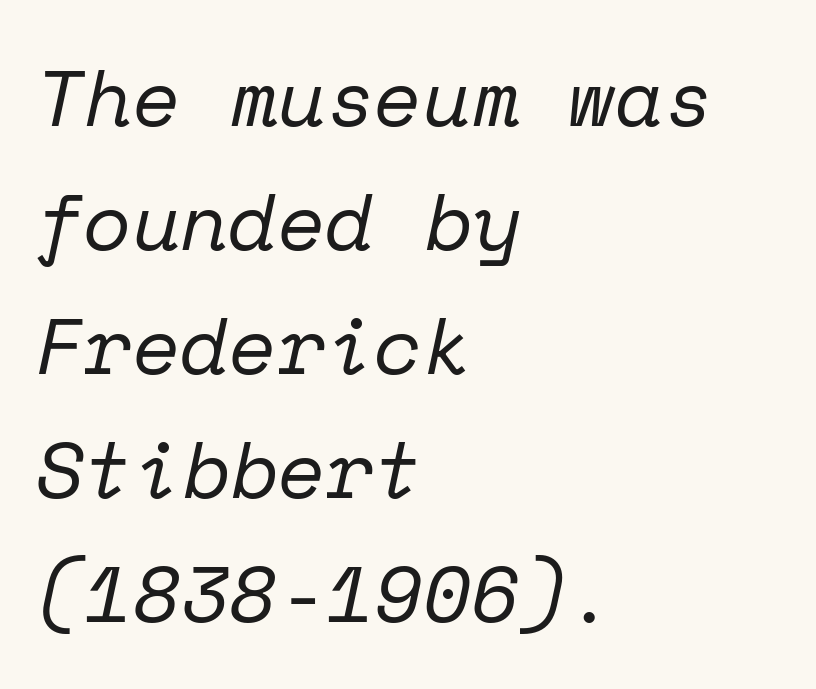
Q: Is the text bold? A: No.
Q: Is the text italic (slanted)? A: Yes, it leans right by about 12 degrees.
Q: Is the typeface a serif or a sans-serif typeface? A: Serif.
Q: Is the text underlined? A: No.
Q: How is the paragraph aligned? A: Left-aligned.
Q: Is the spacing between letters normal or unusually wide? A: Normal.
Q: Is the spacing between lines tight, normal or loose? A: Normal.
Q: Width (condensed, normal, or wide)? A: Normal.
Q: Stroke contrast? A: Low.
Q: x-height? A: Medium.
Q: Monospaced? A: Yes.
